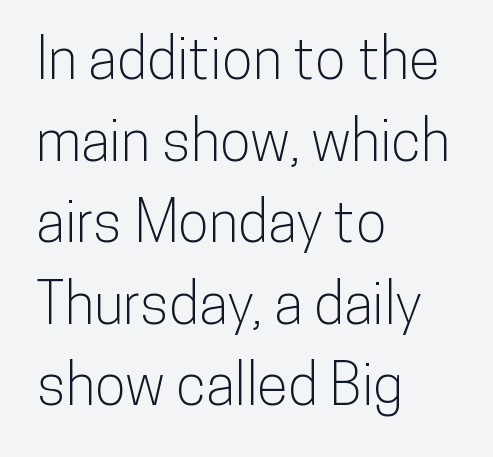
{"serif": "no", "italic": "no", "width": "condensed", "stroke_contrast": "low", "x_height": "medium", "monospaced": "no", "underline": "no", "align": "left", "line_spacing": "normal", "line_spacing_ratio": 1.43, "letter_spacing": "normal", "letter_spacing_em": 0.0, "glyph_px": 57}
